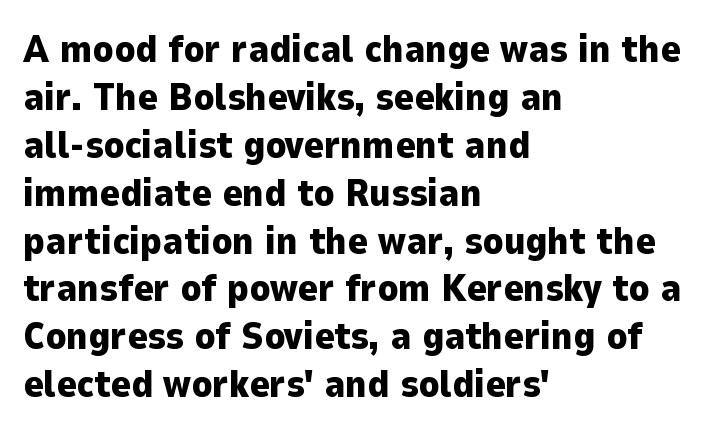
Q: Is the text bold? A: Yes.
Q: Is the text italic (slanted)? A: No, it is upright.
Q: Is the typeface a serif or a sans-serif typeface? A: Sans-serif.
Q: Is the text underlined? A: No.
Q: How is the paragraph aligned? A: Left-aligned.
Q: Is the spacing between letters normal or unusually wide? A: Normal.
Q: Is the spacing between lines tight, normal or loose? A: Normal.
Q: Width (condensed, normal, or wide)? A: Normal.
Q: Stroke contrast? A: Low.
Q: x-height? A: Medium.
Q: Monospaced? A: No.
